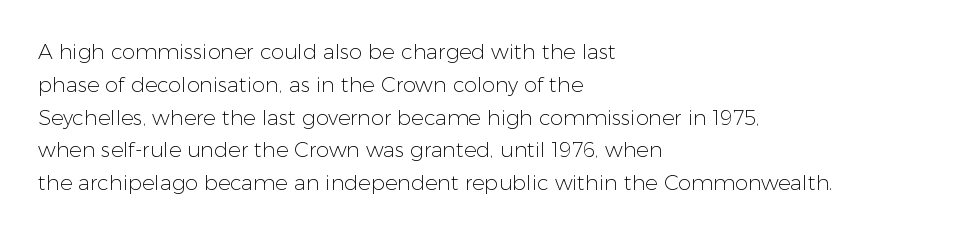
Upright lettering throughout. The rows are spaced the way most documents space them. These lines stack with their left ends in a neat column. The space beneath each line is pristine and unruled. This sample uses plain, unmodified letter spacing. Stem width sits at or under what a default text font uses.
